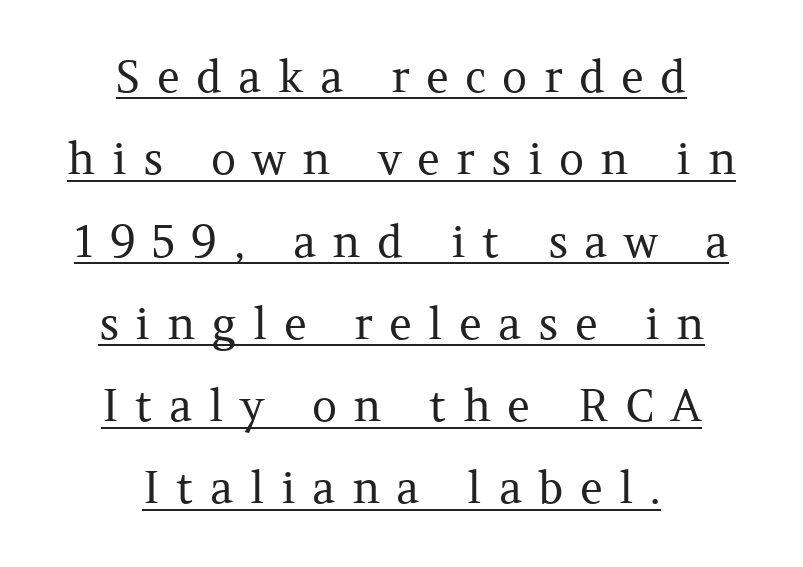
If you drew a line through each stem, it would be perfectly vertical. Spacing verdict: proportional, widths tailored to each character. Serif or sans? Serif — the stroke terminals have little feet. This sample is center-justified, so both line endings float freely. Letter spacing: wide. The cut favours lightness, reaching ordinary text weight at its darkest.
